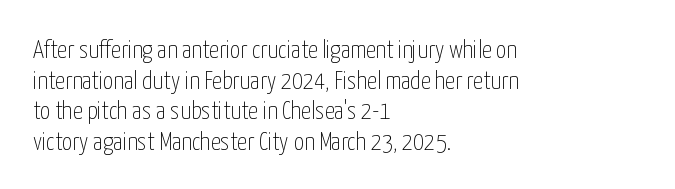
The image shows 25 px text type, upright; set left-aligned, line spacing 1.23x, normal letter spacing, not underlined.
